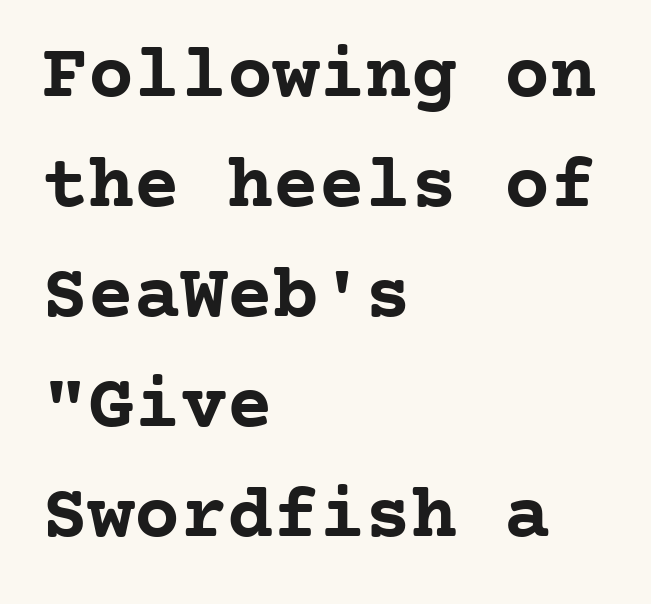
Q: Is the text bold? A: Yes.
Q: Is the text italic (slanted)? A: No, it is upright.
Q: Is the typeface a serif or a sans-serif typeface? A: Serif.
Q: Is the text underlined? A: No.
Q: How is the paragraph aligned? A: Left-aligned.
Q: Is the spacing between letters normal or unusually wide? A: Normal.
Q: Is the spacing between lines tight, normal or loose? A: Normal.
Q: Width (condensed, normal, or wide)? A: Normal.
Q: Stroke contrast? A: Low.
Q: x-height? A: Medium.
Q: Monospaced? A: Yes.
